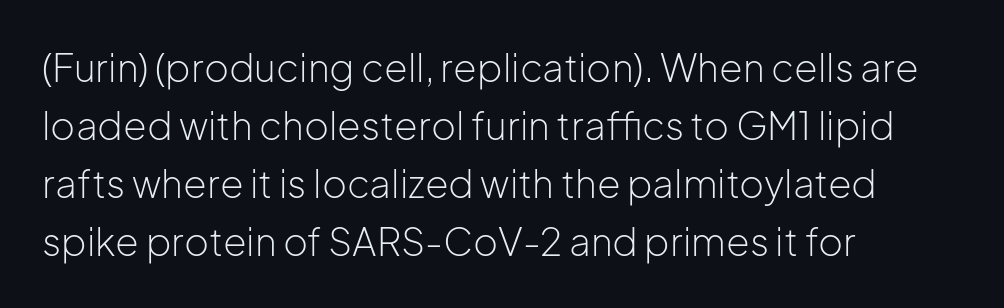
The image shows 38 px light sans-serif type, upright; set left-aligned, normal line spacing (1.53x), normal letter spacing, not underlined; low stroke contrast and a medium x-height.
